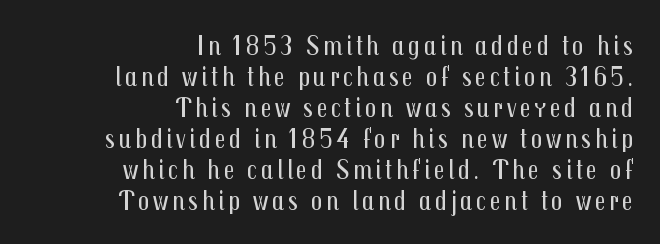
{"serif": "no", "italic": "no", "bold": "no", "weight": "regular", "width": "condensed", "stroke_contrast": "medium", "x_height": "medium", "monospaced": "no", "underline": "no", "align": "right", "line_spacing": "tight", "line_spacing_ratio": 1.11, "glyph_px": 28}
